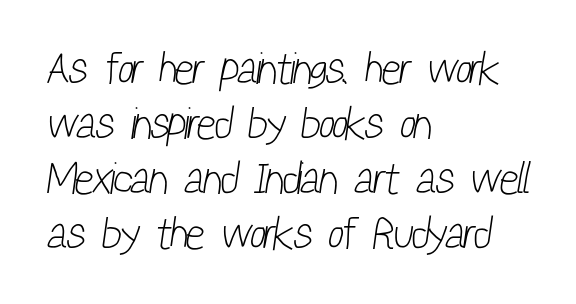
Inter-character spacing is left at the font's built-in metrics. This sample has the flowing, uneven cadence of proportional lettering. The typeface chosen for these lines omits serifs. Underlining? Definitely not there. The strokes carry an ordinary text weight at most.
